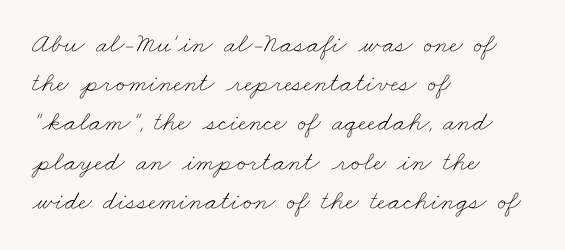
Heaviness? Minimal to ordinary, like unemphasized prose. Each line starts at the same left margin while the right side varies. The strip under each line holds only bare page. Whoever set this chose a conventional vertical rhythm. Glyph-to-glyph distance matches everyday printed text. Spacing verdict: proportional, widths tailored to each character.
